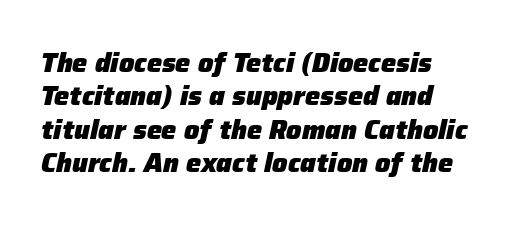
{"italic": "yes", "lean": "right", "slant_degrees": 12, "bold": "yes", "underline": "no", "align": "left", "line_spacing_ratio": 1.24, "letter_spacing": "normal", "letter_spacing_em": 0.0, "glyph_px": 27}
